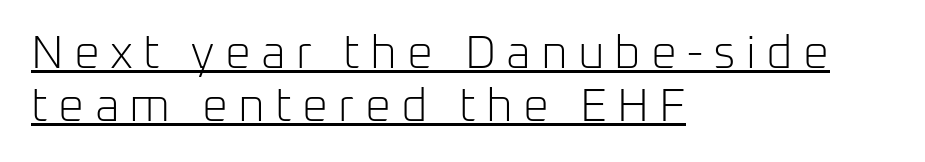
{"serif": "no", "italic": "no", "bold": "no", "weight": "light", "width": "normal", "stroke_contrast": "low", "x_height": "medium", "monospaced": "no", "underline": "yes", "align": "left", "line_spacing": "tight", "line_spacing_ratio": 1.15, "letter_spacing": "wide", "letter_spacing_em": 0.22, "glyph_px": 46}
